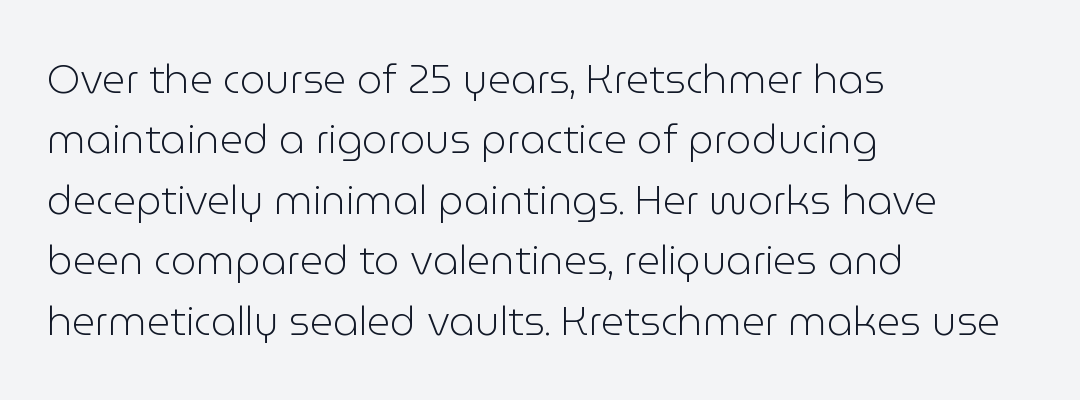
Q: Is the text bold? A: No.
Q: Is the text italic (slanted)? A: No, it is upright.
Q: Is the typeface a serif or a sans-serif typeface? A: Sans-serif.
Q: Is the text underlined? A: No.
Q: How is the paragraph aligned? A: Left-aligned.
Q: Is the spacing between letters normal or unusually wide? A: Normal.
Q: Is the spacing between lines tight, normal or loose? A: Normal.
Q: Width (condensed, normal, or wide)? A: Normal.
Q: Stroke contrast? A: Low.
Q: x-height? A: Medium.
Q: Monospaced? A: No.
